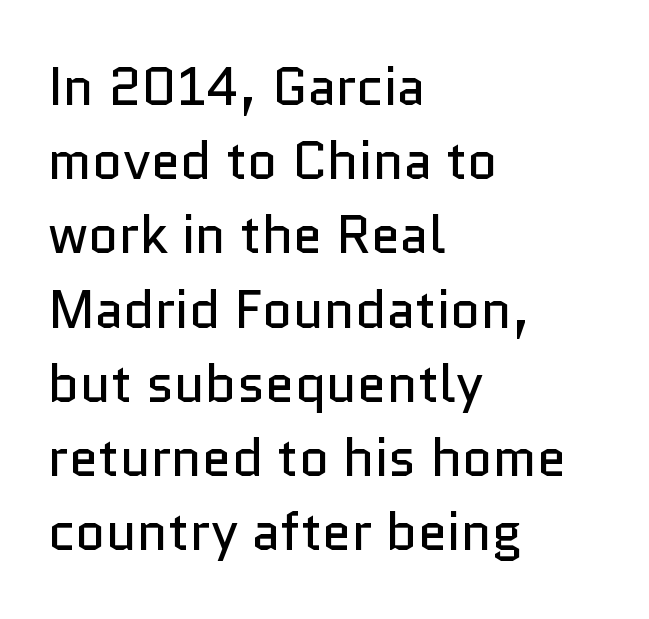
The image shows 53 px regular-weight sans-serif type, upright; set left-aligned, normal line spacing (1.4x), normal letter spacing, not underlined; low stroke contrast and a medium x-height.
